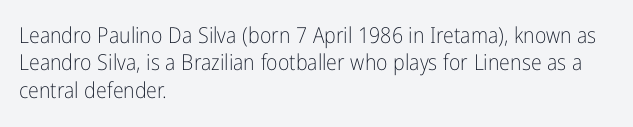
Q: Is the text bold? A: No.
Q: Is the text italic (slanted)? A: No, it is upright.
Q: Is the text underlined? A: No.
Q: How is the paragraph aligned? A: Left-aligned.
Q: Is the spacing between letters normal or unusually wide? A: Normal.
